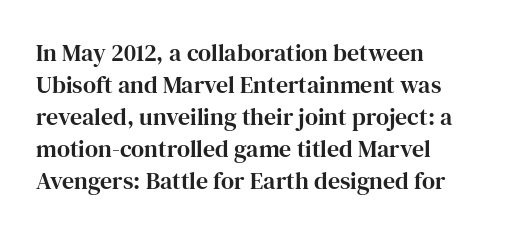
{"italic": "no", "underline": "no", "align": "left", "line_spacing": "normal", "line_spacing_ratio": 1.33, "letter_spacing": "normal", "letter_spacing_em": 0.0, "glyph_px": 24}
